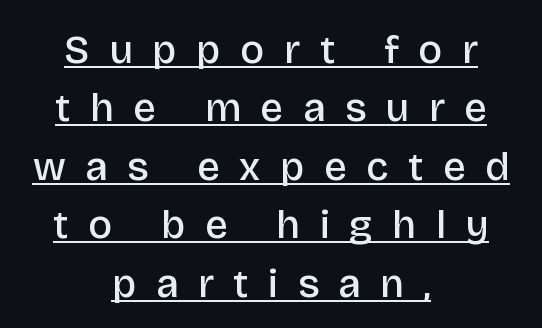
{"serif": "no", "italic": "no", "bold": "semi", "weight": "semibold", "width": "normal", "stroke_contrast": "low", "x_height": "large", "monospaced": "no", "underline": "yes", "align": "center", "line_spacing": "normal", "line_spacing_ratio": 1.46, "letter_spacing": "wide", "letter_spacing_em": 0.49, "glyph_px": 40}
